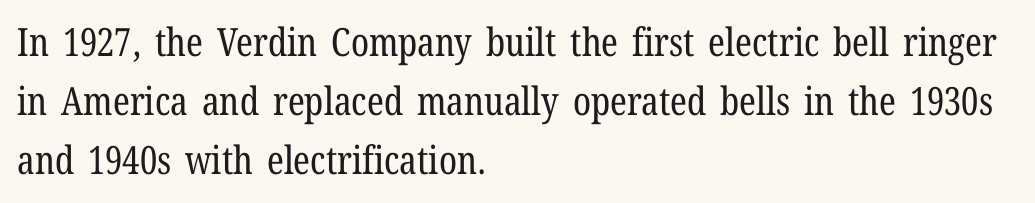
{"serif": "yes", "italic": "no", "bold": "no", "weight": "regular", "width": "condensed", "stroke_contrast": "low", "x_height": "medium", "monospaced": "no", "underline": "no", "align": "left", "line_spacing": "normal", "line_spacing_ratio": 1.51, "letter_spacing": "normal", "letter_spacing_em": 0.0, "glyph_px": 39}
